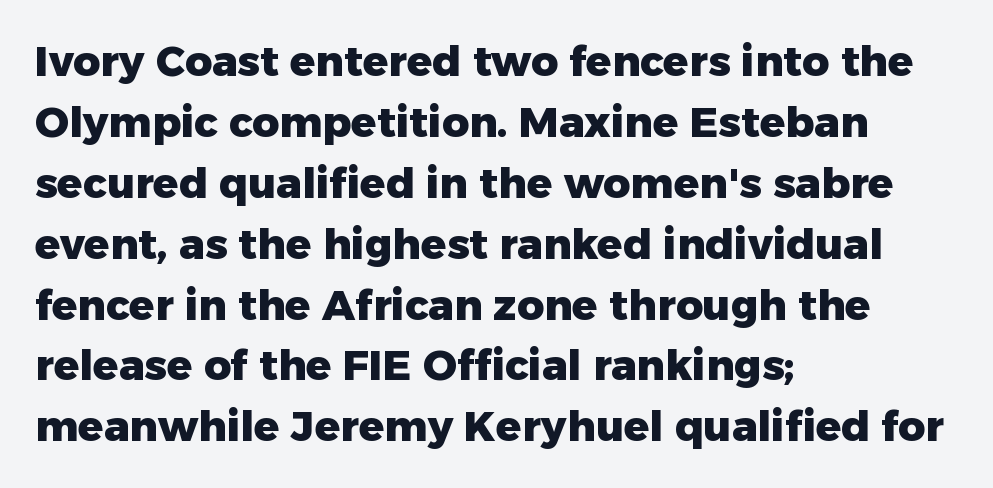
Has an underline been added? It has not. This sample has the flowing, uneven cadence of proportional lettering. These lines are composed in type without serifs. The lettering stays uniformly vertical, giving the passage a roman look. Look at the stroke-to-counter ratio: heavy, a bold.
